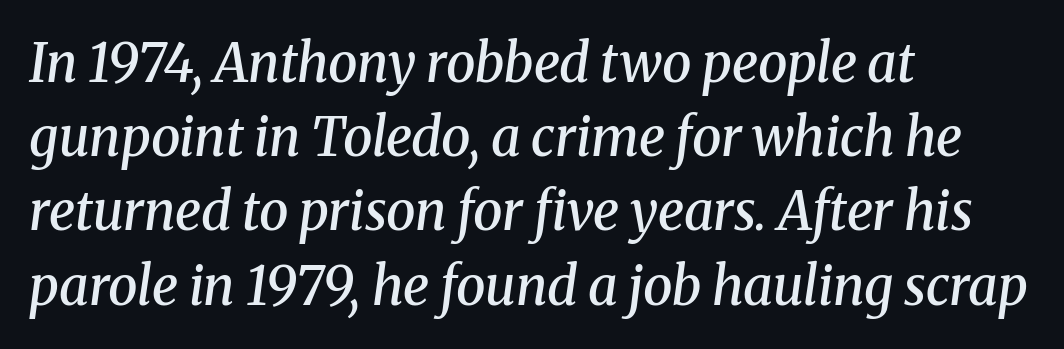
{"serif": "yes", "italic": "yes", "lean": "right", "slant_degrees": 8, "bold": "semi", "weight": "semibold", "width": "normal", "stroke_contrast": "medium", "x_height": "medium", "monospaced": "no", "underline": "no", "align": "left", "line_spacing": "normal", "line_spacing_ratio": 1.4, "letter_spacing": "normal", "letter_spacing_em": 0.0, "glyph_px": 53}
